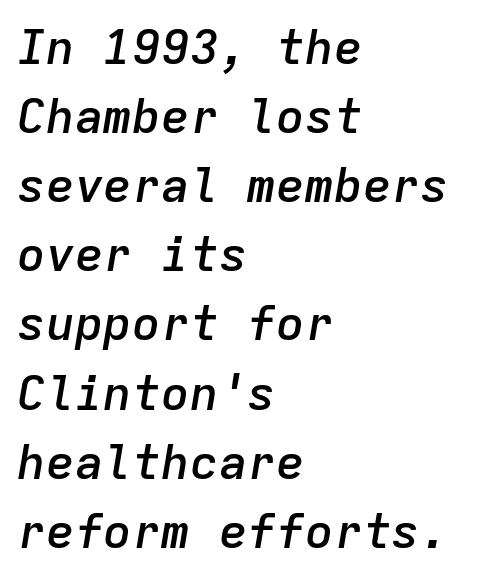
The image shows 48 px semibold type, italic (leaning right), monospaced; set left-aligned, normal line spacing (1.44x), normal letter spacing, not underlined; low stroke contrast and a medium x-height.
